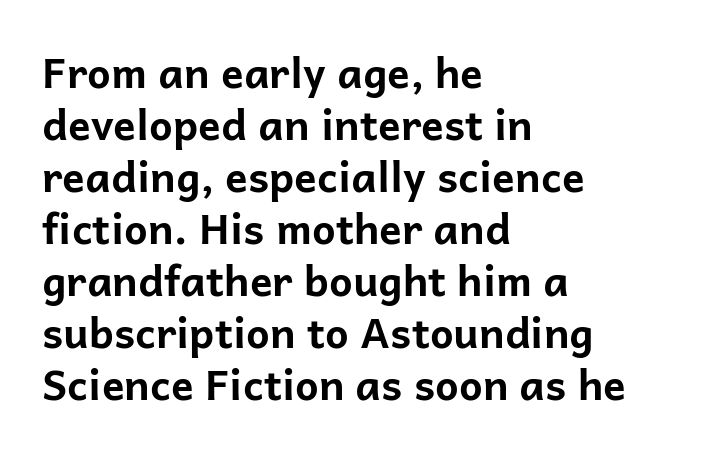
The image shows 42 px bold sans-serif type, upright; set left-aligned, line spacing 1.24x, normal letter spacing, not underlined; low stroke contrast and a medium x-height.
